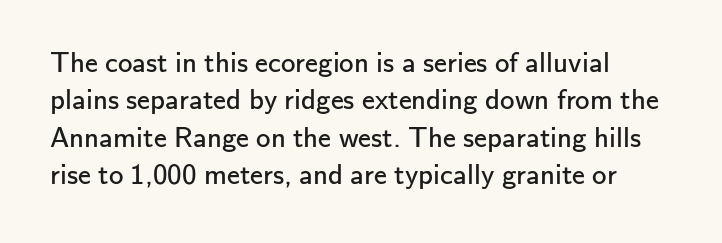
The image shows 29 px regular-weight sans-serif type, upright; set left-aligned, normal line spacing (1.29x), normal letter spacing, not underlined; low stroke contrast and a small x-height.
